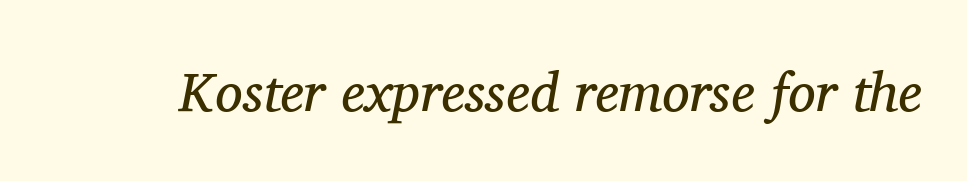
Q: Is the text bold? A: No.
Q: Is the text italic (slanted)? A: Yes, it leans right by about 11 degrees.
Q: Is the typeface a serif or a sans-serif typeface? A: Serif.
Q: Is the text underlined? A: No.
Q: Is the spacing between letters normal or unusually wide? A: Normal.
Q: Width (condensed, normal, or wide)? A: Normal.
Q: Stroke contrast? A: Medium.
Q: x-height? A: Medium.
Q: Monospaced? A: No.
